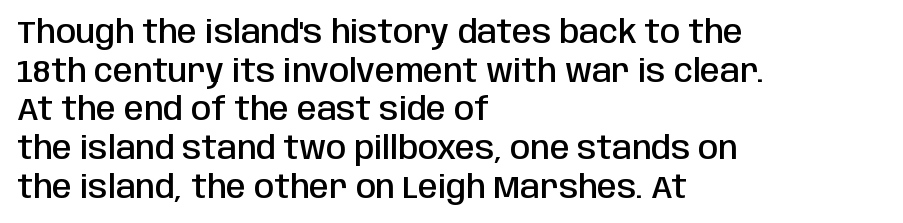
{"serif": "no", "italic": "no", "bold": "semi", "weight": "semibold", "width": "condensed", "stroke_contrast": "low", "x_height": "large", "monospaced": "no", "underline": "no", "align": "left", "line_spacing_ratio": 1.21, "letter_spacing": "normal", "letter_spacing_em": 0.0, "glyph_px": 32}
